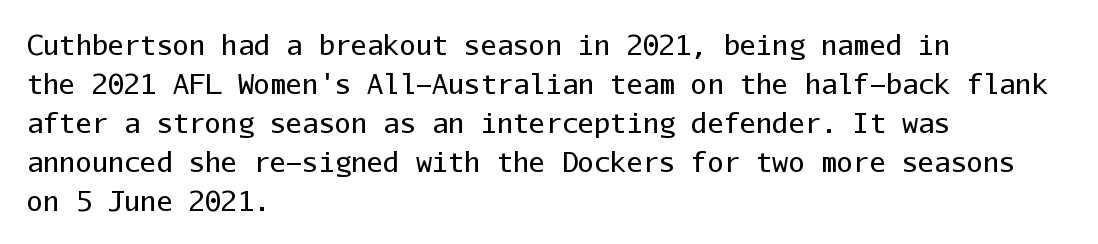
The image shows 27 px text type, upright; set left-aligned, normal line spacing (1.44x), normal letter spacing, not underlined.
